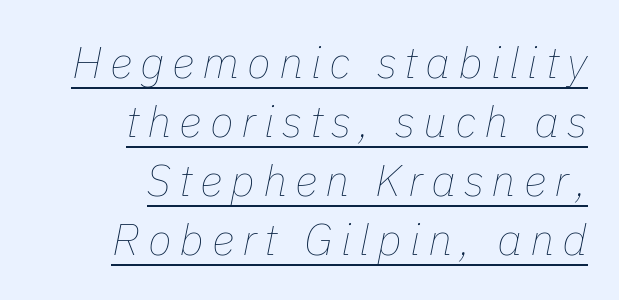
Q: Is the text bold? A: No.
Q: Is the text italic (slanted)? A: Yes, it leans right by about 11 degrees.
Q: Is the text underlined? A: Yes.
Q: How is the paragraph aligned? A: Right-aligned.
Q: Is the spacing between lines tight, normal or loose? A: Normal.
Q: Width (condensed, normal, or wide)? A: Normal.
Q: Stroke contrast? A: Low.
Q: x-height? A: Medium.
Q: Monospaced? A: No.
